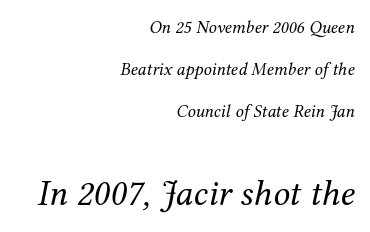
Q: Is the text bold? A: No.
Q: Is the text italic (slanted)? A: Yes, it leans right by about 12 degrees.
Q: Is the typeface a serif or a sans-serif typeface? A: Serif.
Q: Is the text underlined? A: No.
Q: How is the paragraph aligned? A: Right-aligned.
Q: Is the spacing between letters normal or unusually wide? A: Normal.
Q: Is the spacing between lines tight, normal or loose? A: Loose.
Q: Which block of text is set in a larger size, the first (top) or the second (bottom)? A: The second (bottom) one.
Q: Width (condensed, normal, or wide)? A: Normal.
Q: Stroke contrast? A: Medium.
Q: x-height? A: Medium.
Q: Monospaced? A: No.
